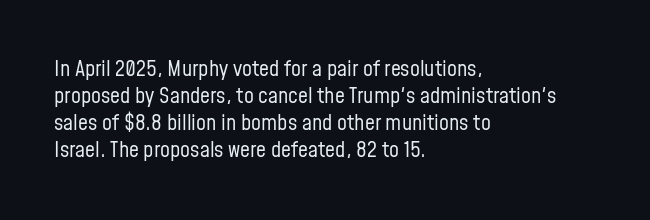
{"italic": "no", "bold": "no", "underline": "no", "align": "left", "line_spacing_ratio": 1.22, "letter_spacing": "normal", "letter_spacing_em": 0.0, "glyph_px": 22}
